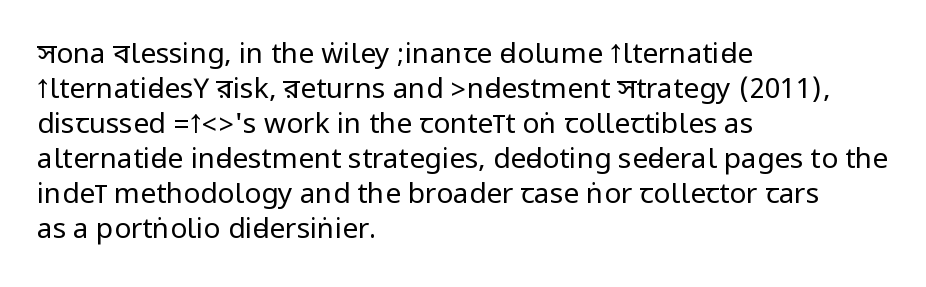
The image shows 28 px regular-weight, condensed sans-serif type, upright; set left-aligned, normal line spacing (1.25x), normal letter spacing, not underlined; low stroke contrast.
